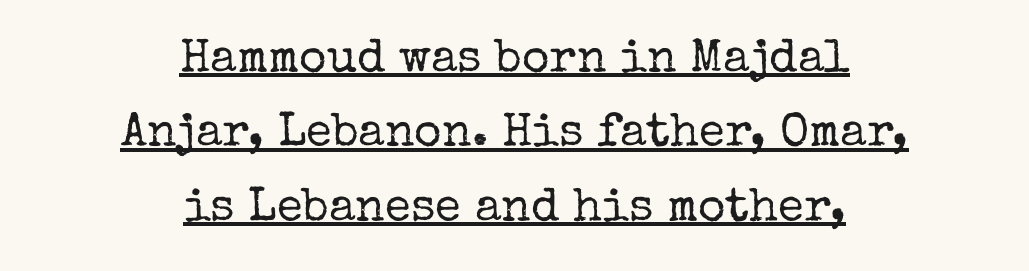
Q: Is the text bold? A: No.
Q: Is the text italic (slanted)? A: No, it is upright.
Q: Is the typeface a serif or a sans-serif typeface? A: Serif.
Q: Is the text underlined? A: Yes.
Q: How is the paragraph aligned? A: Centered.
Q: Is the spacing between letters normal or unusually wide? A: Normal.
Q: Is the spacing between lines tight, normal or loose? A: Normal.
Q: Width (condensed, normal, or wide)? A: Normal.
Q: Stroke contrast? A: Low.
Q: x-height? A: Medium.
Q: Monospaced? A: No.
